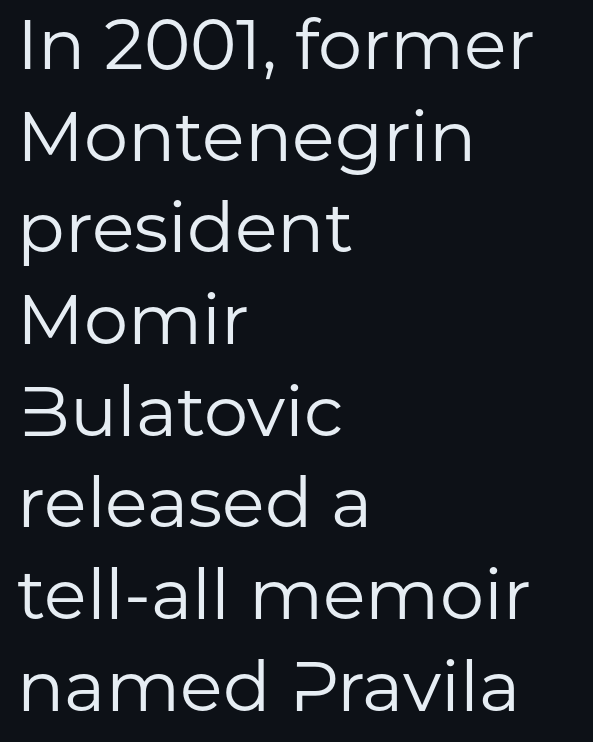
The image shows 70 px regular-weight sans-serif type, upright; set left-aligned, normal line spacing (1.31x), normal letter spacing, not underlined; low stroke contrast and a medium x-height.
